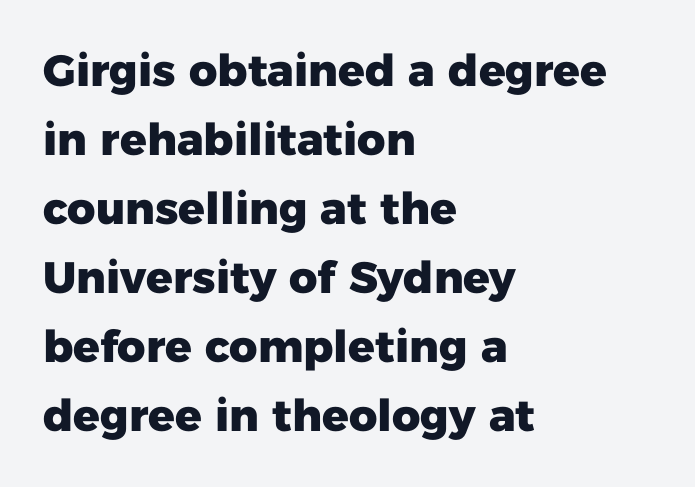
Q: Is the text bold? A: Yes.
Q: Is the text italic (slanted)? A: No, it is upright.
Q: Is the typeface a serif or a sans-serif typeface? A: Sans-serif.
Q: Is the text underlined? A: No.
Q: How is the paragraph aligned? A: Left-aligned.
Q: Is the spacing between letters normal or unusually wide? A: Normal.
Q: Is the spacing between lines tight, normal or loose? A: Normal.
Q: Width (condensed, normal, or wide)? A: Normal.
Q: Stroke contrast? A: Low.
Q: x-height? A: Medium.
Q: Monospaced? A: No.
